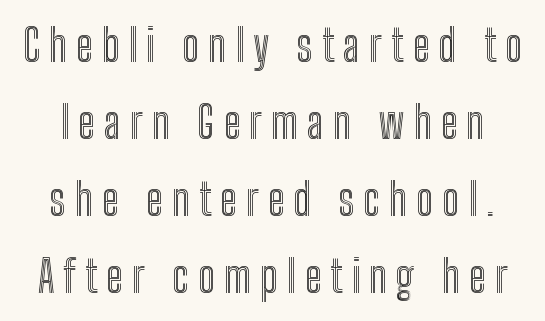
{"italic": "no", "width": "condensed", "x_height": "medium", "monospaced": "no", "underline": "no", "line_spacing_ratio": 1.75, "letter_spacing": "wide", "letter_spacing_em": 0.21, "glyph_px": 44}
